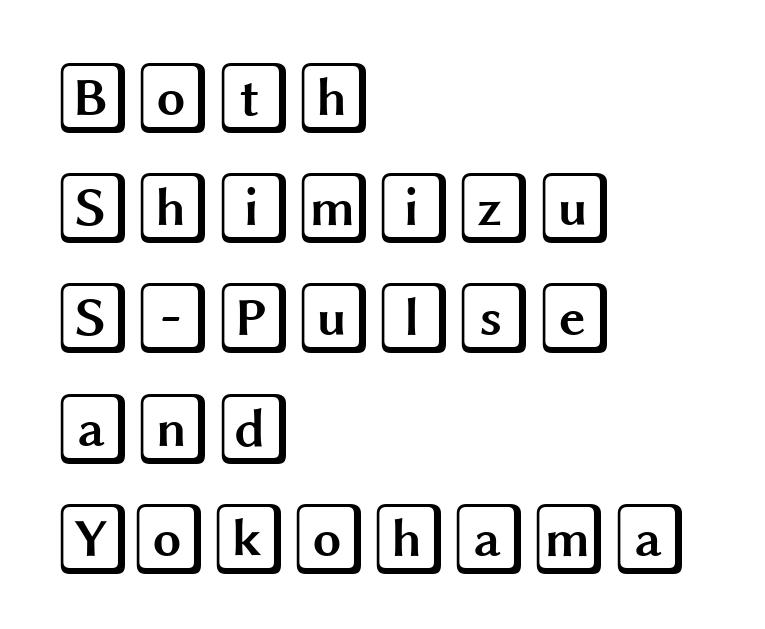
Q: Is the text italic (slanted)? A: No, it is upright.
Q: Is the text underlined? A: No.
Q: How is the paragraph aligned? A: Left-aligned.
Q: Is the spacing between letters normal or unusually wide? A: Normal.
Q: Is the spacing between lines tight, normal or loose? A: Normal.
Q: Width (condensed, normal, or wide)? A: Wide.
Q: x-height? A: Large.
